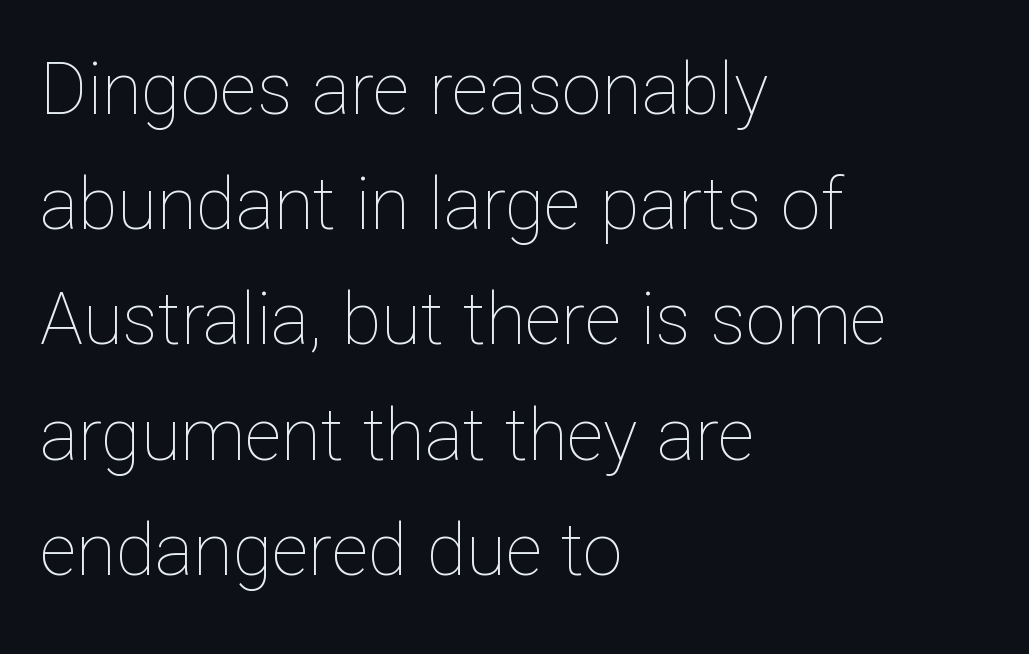
Q: Is the text bold? A: No.
Q: Is the text italic (slanted)? A: No, it is upright.
Q: Is the text underlined? A: No.
Q: How is the paragraph aligned? A: Left-aligned.
Q: Is the spacing between letters normal or unusually wide? A: Normal.
Q: Is the spacing between lines tight, normal or loose? A: Normal.
Q: Width (condensed, normal, or wide)? A: Normal.
Q: Stroke contrast? A: Low.
Q: x-height? A: Medium.
Q: Monospaced? A: No.
